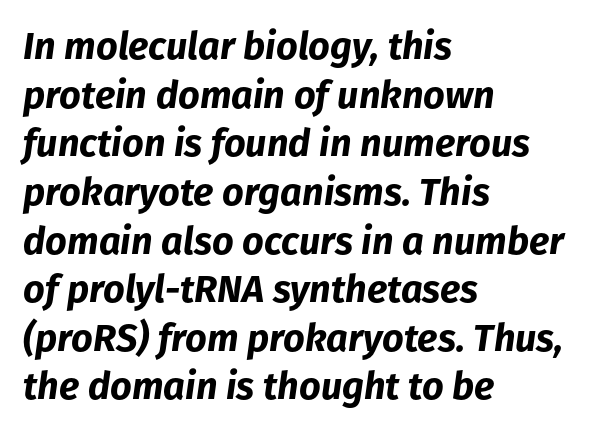
Q: Is the text bold? A: Yes.
Q: Is the text italic (slanted)? A: Yes, it leans right by about 8 degrees.
Q: Is the text underlined? A: No.
Q: How is the paragraph aligned? A: Left-aligned.
Q: Is the spacing between letters normal or unusually wide? A: Normal.
Q: Is the spacing between lines tight, normal or loose? A: Normal.
Q: Width (condensed, normal, or wide)? A: Normal.
Q: Stroke contrast? A: Low.
Q: x-height? A: Medium.
Q: Monospaced? A: No.
